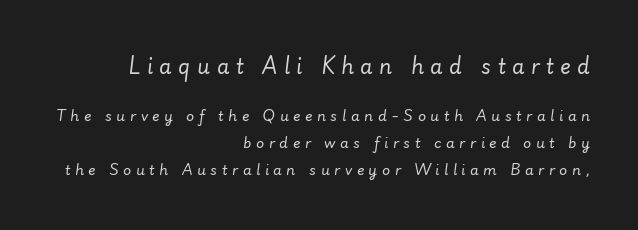
Tracking value appears strongly positive — letters spread wide. Baseline-to-baseline distance is far greater than the letter height. Caption: multi-line text, flush right, ragged left. Beneath every word, the page is bare. Compared with ordinary roman type, these characters are visibly tilted. The strokes carry an ordinary text weight at most.
